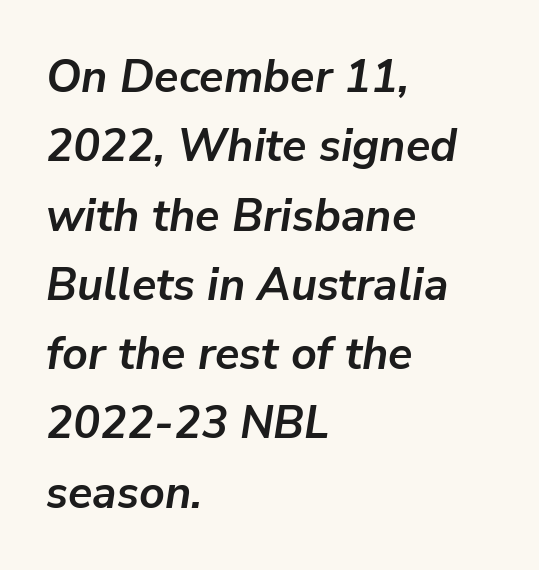
Q: Is the text bold? A: Yes.
Q: Is the text italic (slanted)? A: Yes, it leans right by about 9 degrees.
Q: Is the text underlined? A: No.
Q: How is the paragraph aligned? A: Left-aligned.
Q: Is the spacing between letters normal or unusually wide? A: Normal.
Q: Is the spacing between lines tight, normal or loose? A: Normal.
Q: Width (condensed, normal, or wide)? A: Normal.
Q: Stroke contrast? A: Low.
Q: x-height? A: Medium.
Q: Monospaced? A: No.
